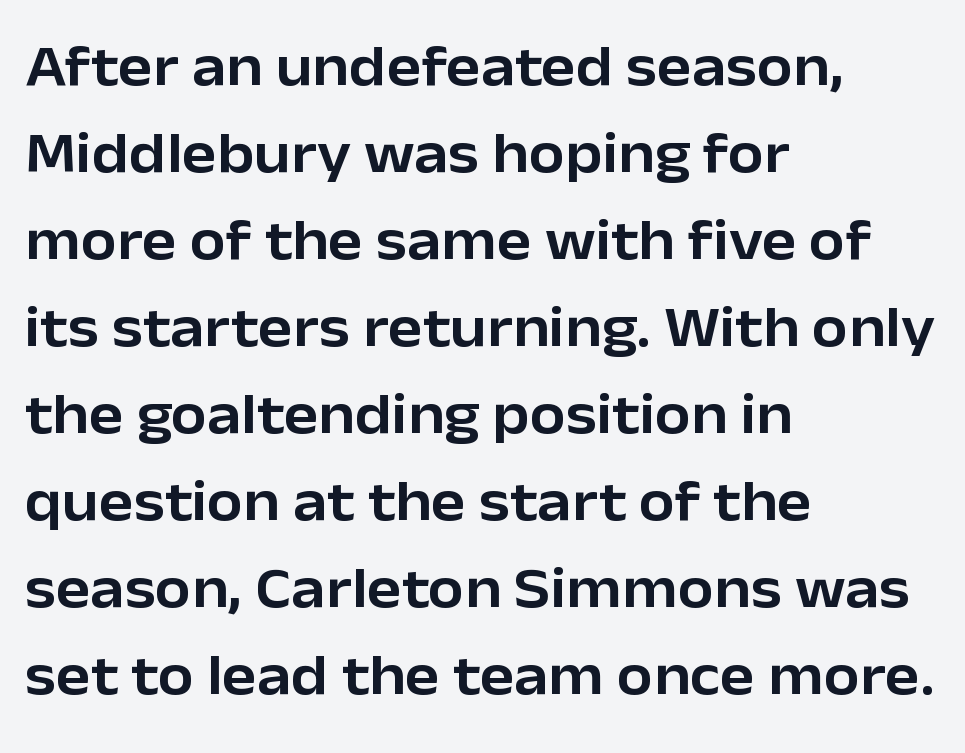
Q: Is the text italic (slanted)? A: No, it is upright.
Q: Is the typeface a serif or a sans-serif typeface? A: Sans-serif.
Q: Is the text underlined? A: No.
Q: How is the paragraph aligned? A: Left-aligned.
Q: Is the spacing between letters normal or unusually wide? A: Normal.
Q: Is the spacing between lines tight, normal or loose? A: Normal.
Q: Width (condensed, normal, or wide)? A: Normal.
Q: Stroke contrast? A: Low.
Q: x-height? A: Medium.
Q: Monospaced? A: No.
